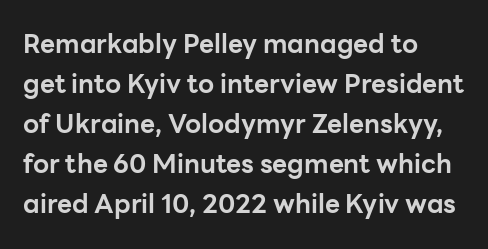
{"italic": "no", "bold": "yes", "underline": "no", "align": "left", "line_spacing": "normal", "line_spacing_ratio": 1.54, "letter_spacing": "normal", "letter_spacing_em": 0.0, "glyph_px": 26}
